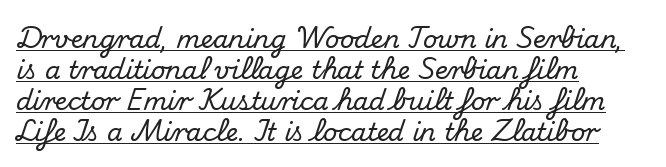
In CSS terms this would be text-align: left. The letterforms sit shoulder to shoulder at normal distance. Quick note: underline on.
